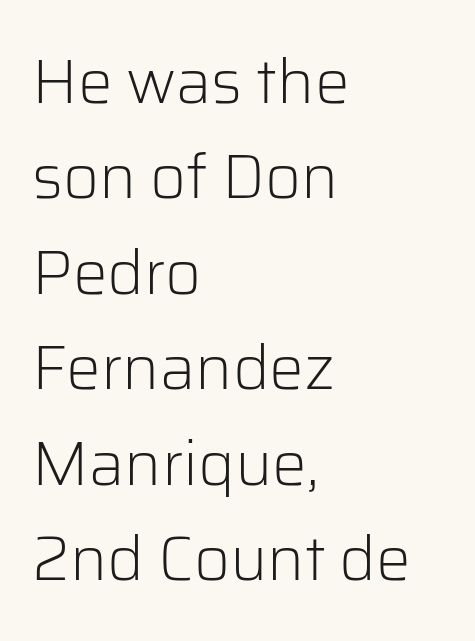
{"serif": "no", "italic": "no", "bold": "no", "weight": "light", "width": "normal", "stroke_contrast": "low", "x_height": "medium", "monospaced": "no", "underline": "no", "align": "left", "line_spacing": "normal", "line_spacing_ratio": 1.54, "letter_spacing": "normal", "letter_spacing_em": 0.0, "glyph_px": 62}
